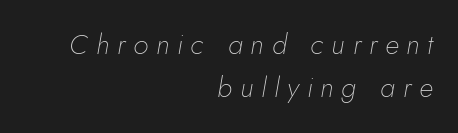
Q: Is the text bold? A: No.
Q: Is the text italic (slanted)? A: Yes, it leans right by about 10 degrees.
Q: Is the text underlined? A: No.
Q: How is the paragraph aligned? A: Right-aligned.
Q: Is the spacing between letters normal or unusually wide? A: Unusually wide.
Q: Is the spacing between lines tight, normal or loose? A: Normal.
Q: Width (condensed, normal, or wide)? A: Normal.
Q: Stroke contrast? A: Low.
Q: x-height? A: Small.
Q: Monospaced? A: No.
